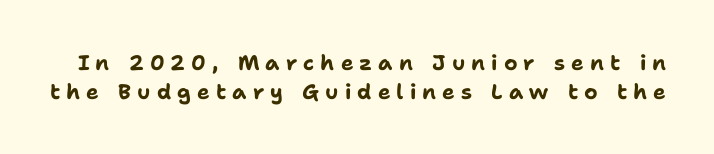
The image shows 21 px bold type, upright; set normal line spacing (1.36x), unusually wide letter spacing (+0.29 em), not underlined.
